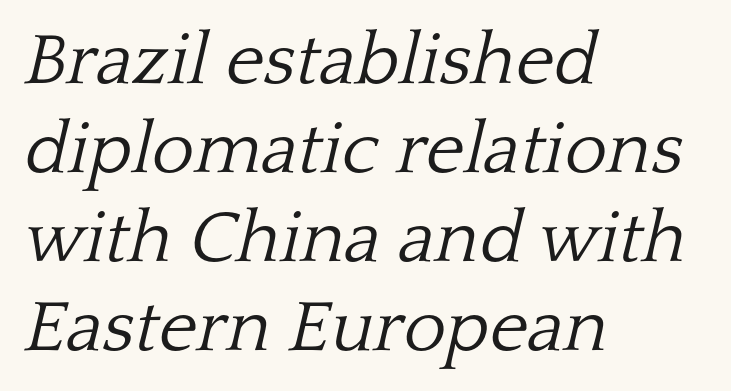
The image shows 73 px light serif type, italic (leaning right); set left-aligned, line spacing 1.22x, normal letter spacing, not underlined; low stroke contrast and a medium x-height.
